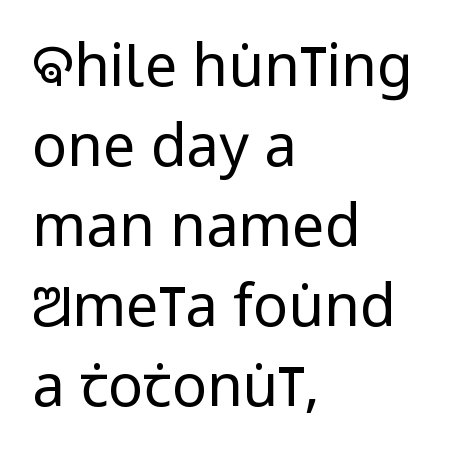
The image shows 58 px regular-weight, condensed sans-serif type, upright; set left-aligned, normal line spacing (1.38x), normal letter spacing, not underlined; low stroke contrast and a large x-height.
